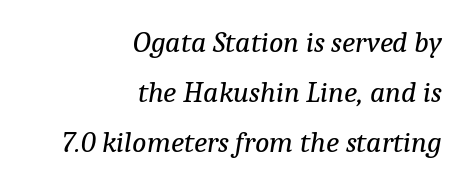
Q: Is the text bold? A: No.
Q: Is the text italic (slanted)? A: Yes, it leans right by about 9 degrees.
Q: Is the typeface a serif or a sans-serif typeface? A: Serif.
Q: Is the text underlined? A: No.
Q: How is the paragraph aligned? A: Right-aligned.
Q: Is the spacing between letters normal or unusually wide? A: Normal.
Q: Is the spacing between lines tight, normal or loose? A: Normal.
Q: Width (condensed, normal, or wide)? A: Normal.
Q: Stroke contrast? A: Low.
Q: x-height? A: Medium.
Q: Monospaced? A: No.
